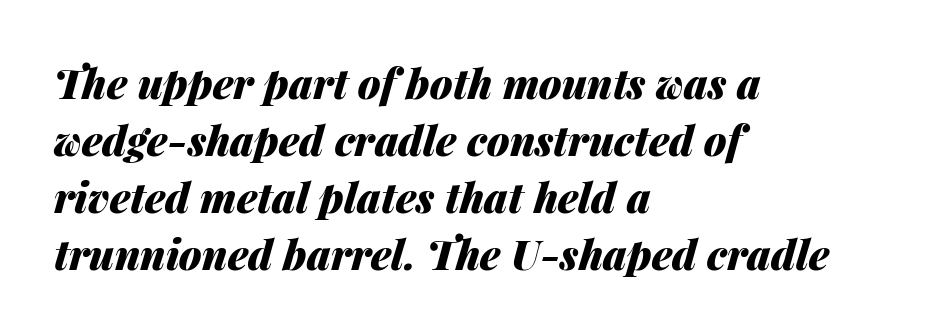
The image shows 41 px heavy type, italic (leaning right); set left-aligned, normal line spacing (1.39x), normal letter spacing, not underlined; medium stroke contrast and a medium x-height.
